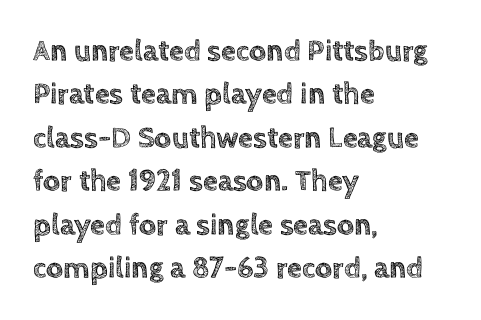
The image shows 30 px text type, upright; set left-aligned, normal line spacing (1.45x), normal letter spacing, not underlined; a large x-height.
